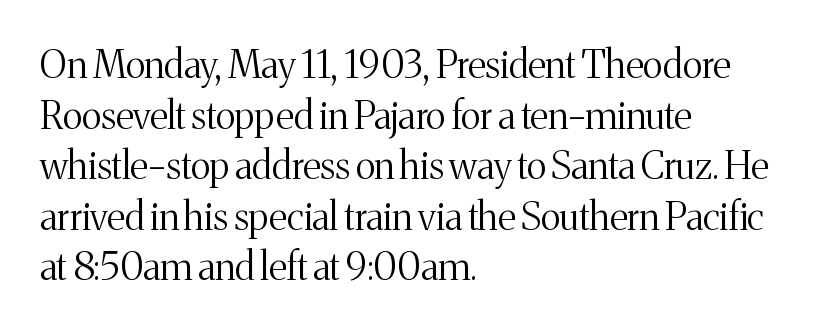
Q: Is the text bold? A: No.
Q: Is the text italic (slanted)? A: No, it is upright.
Q: Is the typeface a serif or a sans-serif typeface? A: Serif.
Q: Is the text underlined? A: No.
Q: How is the paragraph aligned? A: Left-aligned.
Q: Is the spacing between letters normal or unusually wide? A: Normal.
Q: Is the spacing between lines tight, normal or loose? A: Normal.
Q: Width (condensed, normal, or wide)? A: Normal.
Q: Stroke contrast? A: Medium.
Q: x-height? A: Medium.
Q: Monospaced? A: No.
